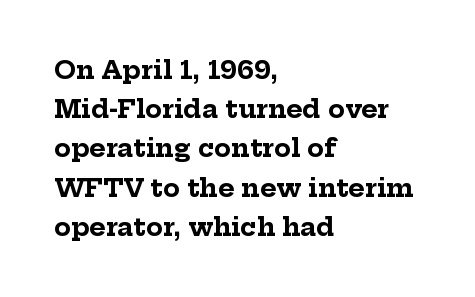
The image shows 25 px bold type, upright; set left-aligned, normal line spacing (1.57x), normal letter spacing, not underlined.
